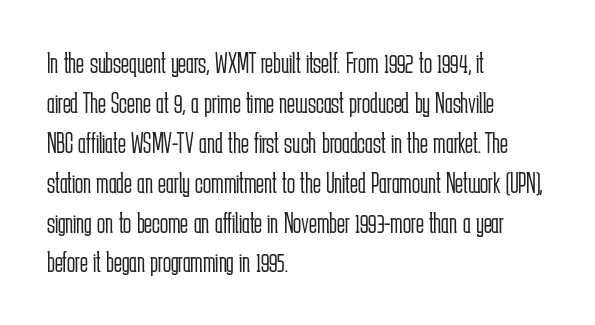
The image shows 30 px light, condensed sans-serif type, upright; set left-aligned, normal line spacing (1.33x), normal letter spacing, not underlined; low stroke contrast and a medium x-height.
